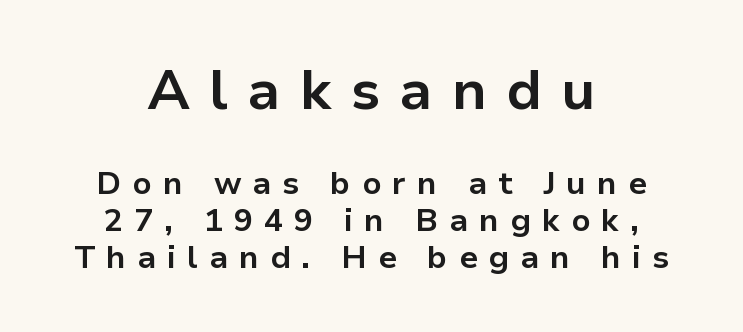
I'd call this a sans setting — the letters go barefoot. The font is running at its bold setting. Quick note: not italic, upright. Nobody drew a line under any word here. These lines stack symmetrically, like a column narrowing and widening about its center. Spacing verdict: proportional, widths tailored to each character.
